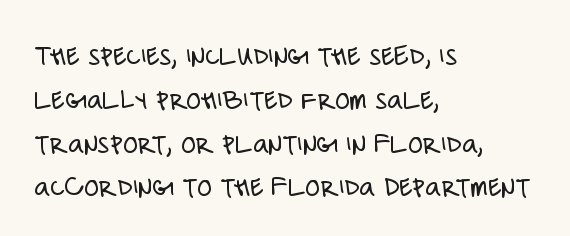
Reading down the column, the eye jumps a familiar distance to each next line. Observe the ordinary spacing: letters are neighbours, not strangers. Tall strokes in this sample are plumb rather than angled. Stroke thickness stays within the range of a standard reading face or lighter. A typesetter would call this proportional, since set widths differ per character.
